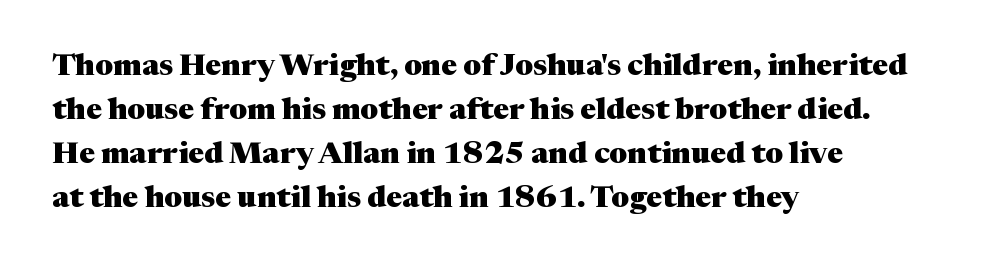
The image shows 30 px heavy serif type, upright; set left-aligned, normal line spacing (1.47x), normal letter spacing, not underlined; medium stroke contrast and a medium x-height.
